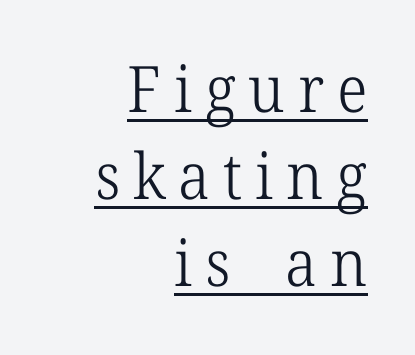
{"serif": "yes", "italic": "no", "bold": "no", "weight": "light", "width": "normal", "stroke_contrast": "low", "x_height": "medium", "monospaced": "no", "underline": "yes", "align": "right", "line_spacing": "normal", "line_spacing_ratio": 1.36, "letter_spacing": "wide", "letter_spacing_em": 0.2, "glyph_px": 64}
